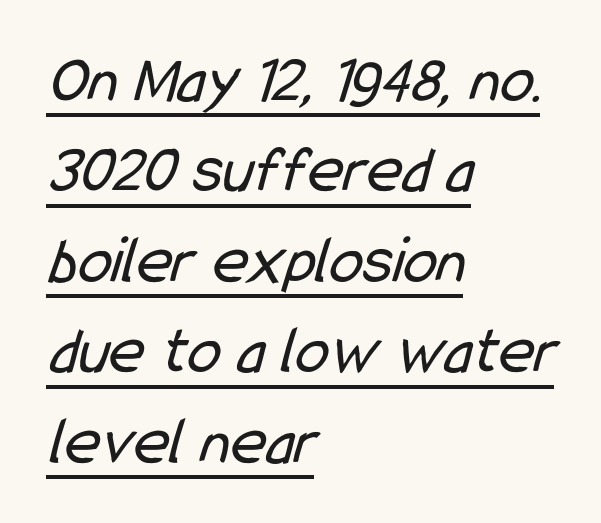
All the whitespace from short lines collects on the right. How would I describe the line gaps? Plain and ordinary. You could not count columns in this text — the font is proportionally spaced. Look at the tracking — it's just the regular setting, nothing added.
